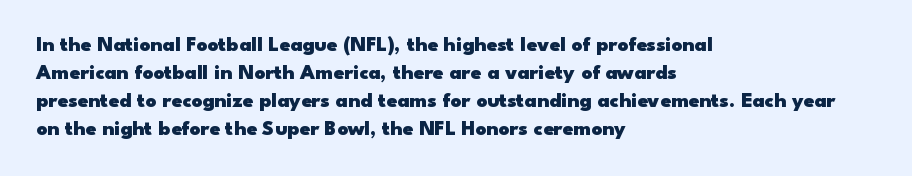
Q: Is the text bold? A: Yes.
Q: Is the text italic (slanted)? A: No, it is upright.
Q: Is the text underlined? A: No.
Q: How is the paragraph aligned? A: Left-aligned.
Q: Is the spacing between letters normal or unusually wide? A: Normal.
Q: Is the spacing between lines tight, normal or loose? A: Normal.
